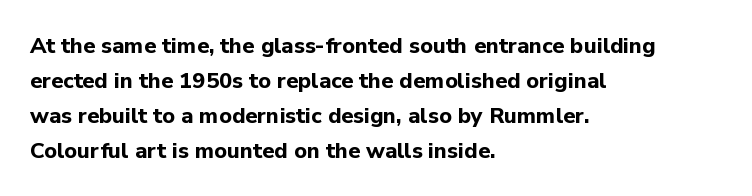
{"italic": "no", "bold": "yes", "underline": "no", "align": "left", "line_spacing": "normal", "line_spacing_ratio": 1.59, "letter_spacing": "normal", "letter_spacing_em": 0.0, "glyph_px": 22}
